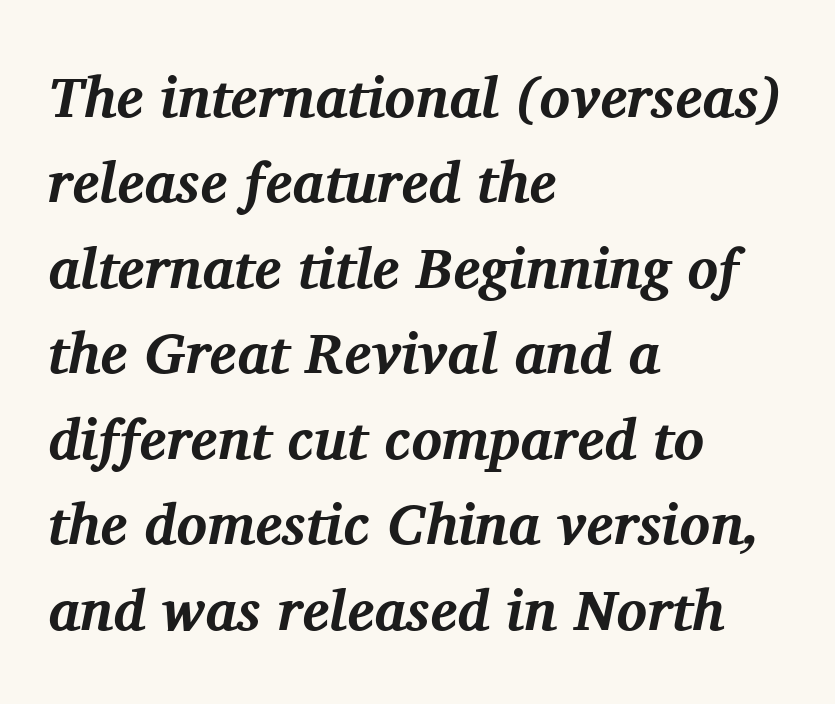
The image shows 57 px bold serif type, italic (leaning right); set left-aligned, normal line spacing (1.5x), normal letter spacing, not underlined; medium stroke contrast and a medium x-height.
